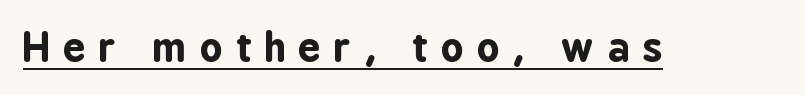
The image shows 39 px bold, condensed sans-serif type, upright; set unusually wide letter spacing (+0.34 em), underlined; low stroke contrast and a medium x-height.
